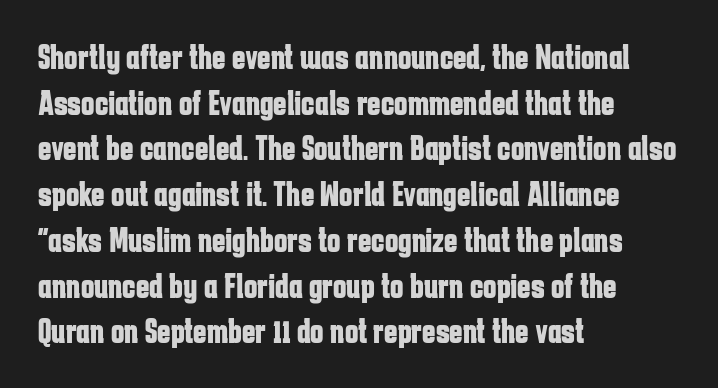
{"serif": "no", "italic": "no", "bold": "yes", "weight": "bold", "width": "condensed", "stroke_contrast": "low", "x_height": "medium", "monospaced": "no", "underline": "no", "align": "left", "line_spacing": "normal", "line_spacing_ratio": 1.27, "letter_spacing": "normal", "letter_spacing_em": 0.0, "glyph_px": 36}
